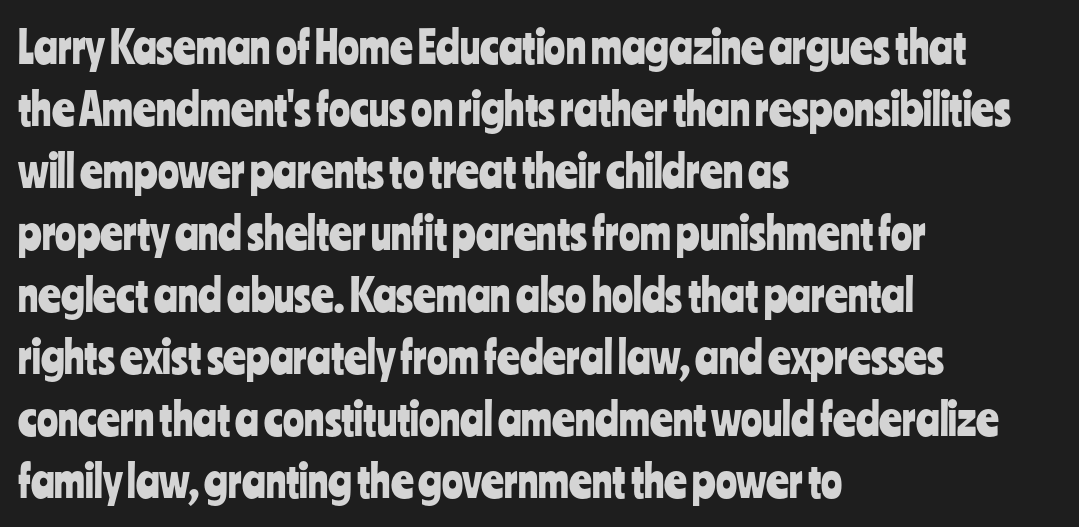
This is sans-serif lettering, the kind often seen on screens and signage. Just letters on the line, the space beneath them empty. Quick note: not italic, upright. Note the varied advance widths — an 'i' is clearly narrower than an 'm'. Summary of vertical rhythm: regular, with standard interline spacing.
